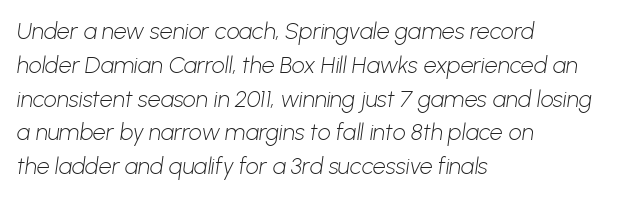
{"bold": "no", "underline": "no", "align": "left", "line_spacing": "normal", "line_spacing_ratio": 1.47, "letter_spacing": "normal", "letter_spacing_em": 0.0, "glyph_px": 23}
